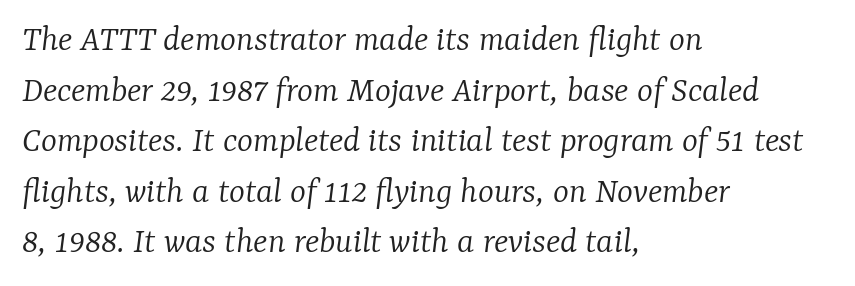
The image shows 38 px light serif type, italic (leaning right); set left-aligned, normal line spacing (1.33x), normal letter spacing, not underlined; low stroke contrast and a medium x-height.
